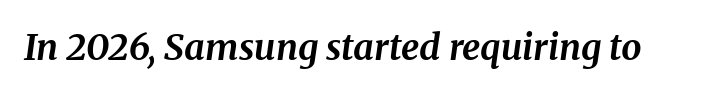
{"serif": "yes", "italic": "yes", "lean": "right", "slant_degrees": 8, "bold": "yes", "weight": "bold", "width": "normal", "stroke_contrast": "medium", "x_height": "medium", "monospaced": "no", "underline": "no", "letter_spacing": "normal", "letter_spacing_em": 0.0, "glyph_px": 36}
